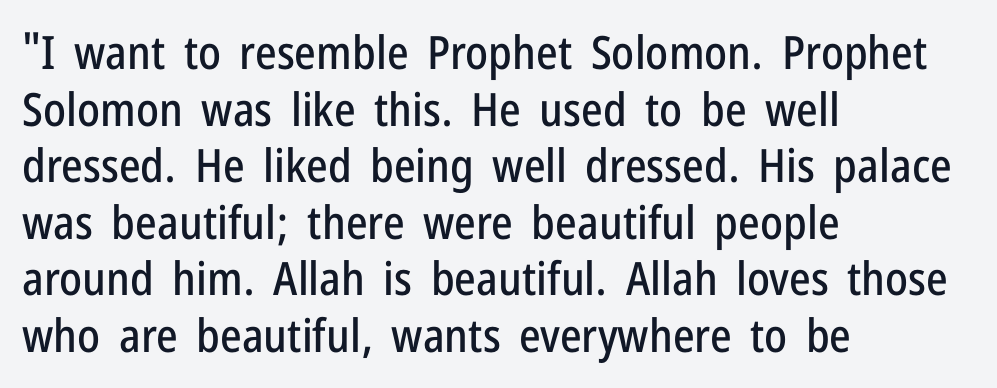
Q: Is the text italic (slanted)? A: No, it is upright.
Q: Is the typeface a serif or a sans-serif typeface? A: Sans-serif.
Q: Is the text underlined? A: No.
Q: How is the paragraph aligned? A: Left-aligned.
Q: Is the spacing between letters normal or unusually wide? A: Normal.
Q: Width (condensed, normal, or wide)? A: Condensed.
Q: Stroke contrast? A: Low.
Q: x-height? A: Medium.
Q: Monospaced? A: No.
